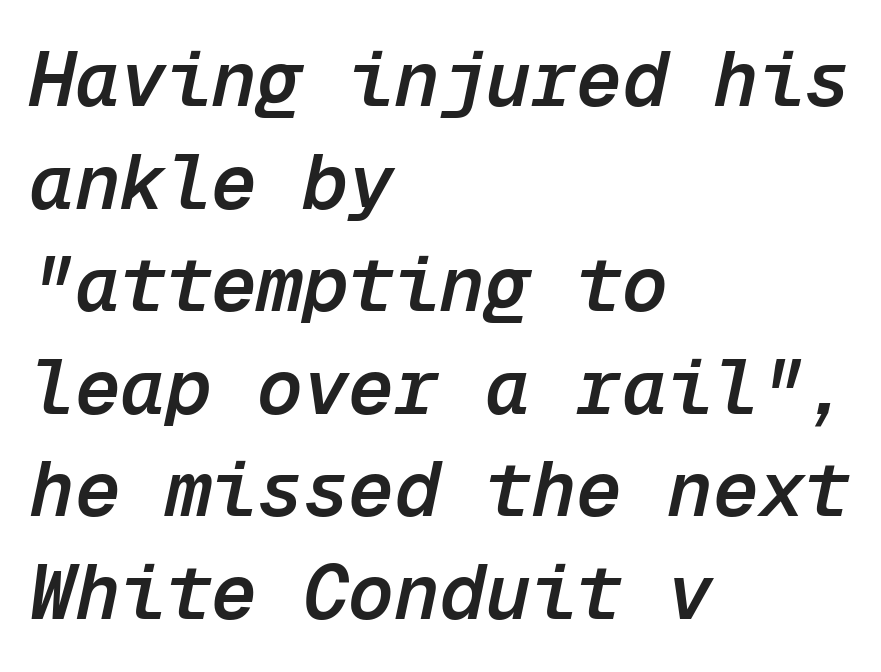
Q: Is the text bold? A: Semi-bold.
Q: Is the text italic (slanted)? A: Yes, it leans right by about 12 degrees.
Q: Is the text underlined? A: No.
Q: How is the paragraph aligned? A: Left-aligned.
Q: Is the spacing between letters normal or unusually wide? A: Normal.
Q: Is the spacing between lines tight, normal or loose? A: Normal.
Q: Width (condensed, normal, or wide)? A: Normal.
Q: Stroke contrast? A: Low.
Q: x-height? A: Medium.
Q: Monospaced? A: Yes.
